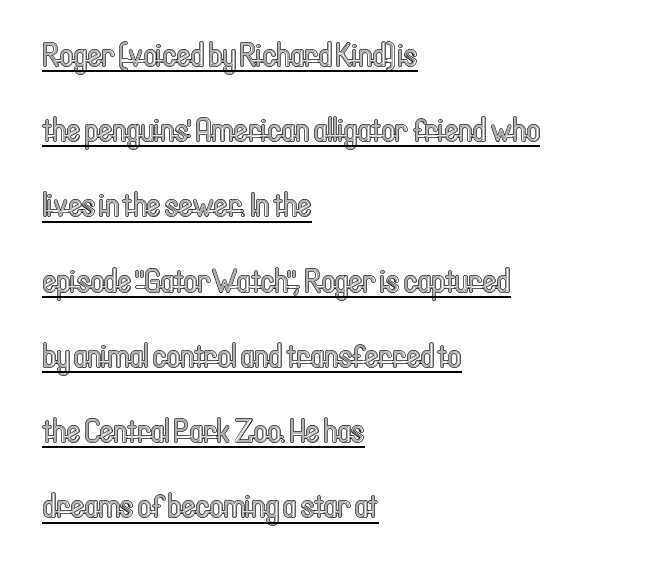
Character widths vary here, with narrow letters taking less room than wide ones. Tall strokes in this sample are plumb rather than angled. In designer terms, the underline attribute is active on this setting. Leftover space on each line is placed entirely after the last word.
